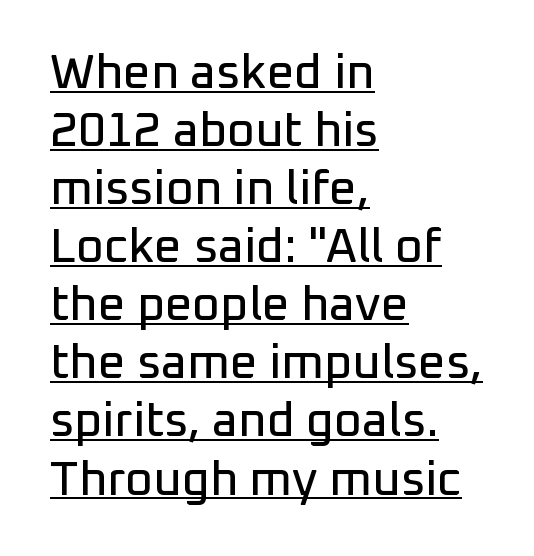
{"serif": "no", "italic": "no", "width": "normal", "stroke_contrast": "low", "x_height": "medium", "monospaced": "no", "underline": "yes", "align": "left", "line_spacing_ratio": 1.21, "letter_spacing": "normal", "letter_spacing_em": 0.0, "glyph_px": 48}
